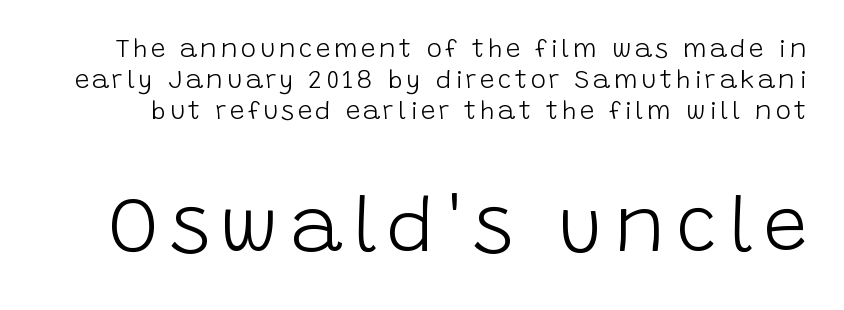
Q: Is the text bold? A: No.
Q: Is the text italic (slanted)? A: No, it is upright.
Q: Is the typeface a serif or a sans-serif typeface? A: Sans-serif.
Q: Is the text underlined? A: No.
Q: Which block of text is set in a larger size, the first (top) or the second (bottom)? A: The second (bottom) one.
Q: Width (condensed, normal, or wide)? A: Normal.
Q: Stroke contrast? A: Low.
Q: x-height? A: Large.
Q: Monospaced? A: No.
